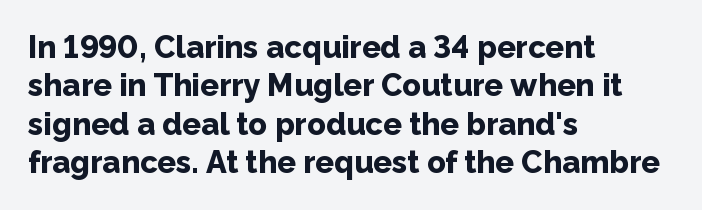
The image shows 31 px bold sans-serif type, upright; set left-aligned, line spacing 1.24x, normal letter spacing, not underlined; low stroke contrast and a medium x-height.
